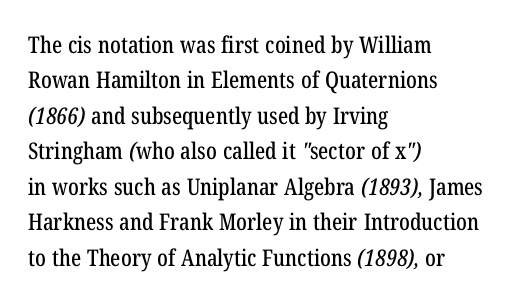
The image shows 23 px text type; set left-aligned, normal line spacing (1.54x), normal letter spacing, not underlined.
